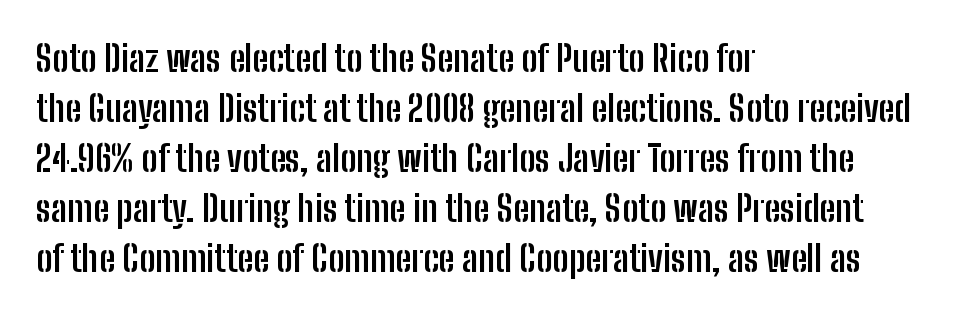
Check under the words: just untouched page. Type style note: lacks serifs. Observe the ordinary spacing: letters are neighbours, not strangers. These lines stack with their left ends in a neat column. Rendered with straight, roman letterforms. Proportional: the letters do not fall into vertical columns.
